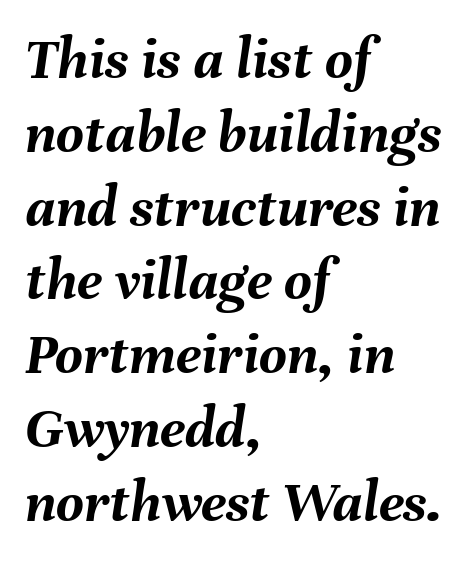
{"italic": "yes", "lean": "right", "slant_degrees": 8, "bold": "yes", "weight": "semibold", "width": "normal", "stroke_contrast": "medium", "x_height": "medium", "monospaced": "no", "underline": "no", "align": "left", "line_spacing_ratio": 1.23, "letter_spacing": "normal", "letter_spacing_em": 0.0, "glyph_px": 60}
